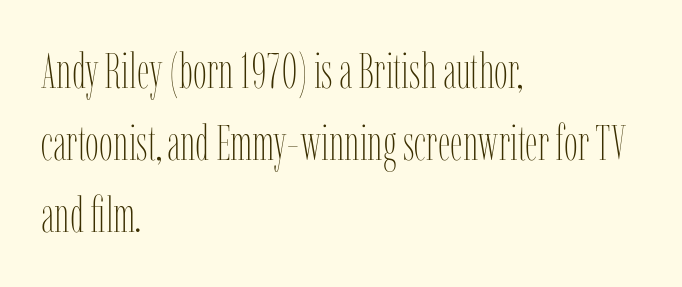
{"italic": "no", "bold": "no", "weight": "thin", "width": "condensed", "stroke_contrast": "low", "x_height": "medium", "monospaced": "no", "underline": "no", "align": "left", "line_spacing": "normal", "line_spacing_ratio": 1.47, "letter_spacing": "normal", "letter_spacing_em": 0.0, "glyph_px": 49}
